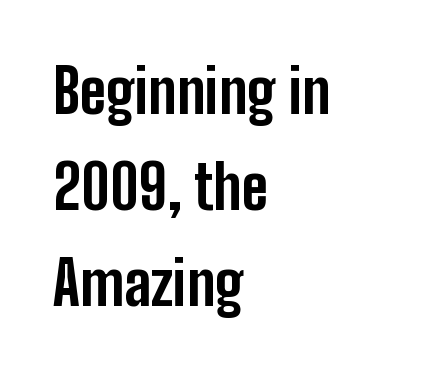
Q: Is the text bold? A: Yes.
Q: Is the text italic (slanted)? A: No, it is upright.
Q: Is the typeface a serif or a sans-serif typeface? A: Sans-serif.
Q: Is the text underlined? A: No.
Q: How is the paragraph aligned? A: Left-aligned.
Q: Is the spacing between letters normal or unusually wide? A: Normal.
Q: Is the spacing between lines tight, normal or loose? A: Normal.
Q: Width (condensed, normal, or wide)? A: Condensed.
Q: Stroke contrast? A: Low.
Q: x-height? A: Medium.
Q: Monospaced? A: No.
